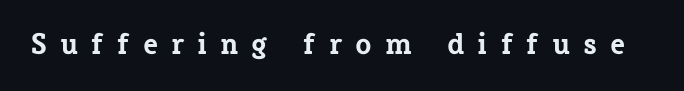
{"serif": "yes", "italic": "no", "bold": "yes", "weight": "bold", "width": "normal", "stroke_contrast": "low", "x_height": "medium", "monospaced": "no", "underline": "no", "letter_spacing": "wide", "letter_spacing_em": 0.44, "glyph_px": 30}
